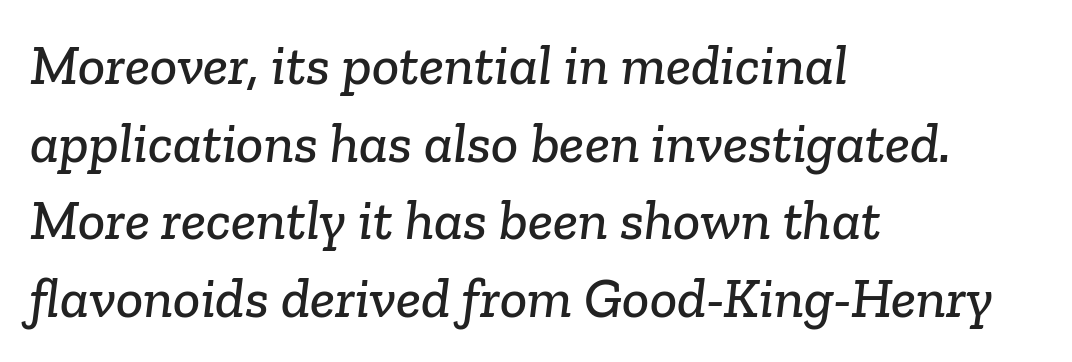
The image shows 57 px serif type; set left-aligned, normal line spacing (1.36x), normal letter spacing, not underlined; low stroke contrast and a medium x-height.
